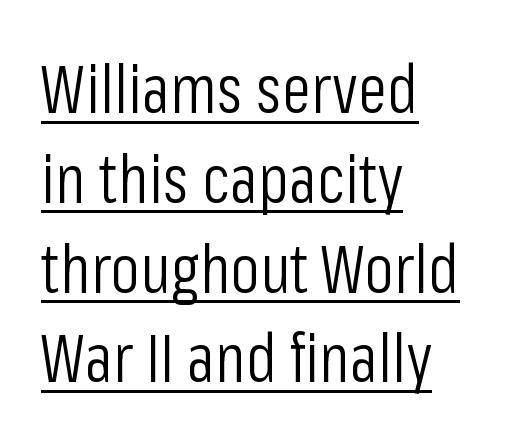
{"serif": "no", "italic": "no", "bold": "no", "weight": "light", "width": "condensed", "stroke_contrast": "low", "x_height": "medium", "monospaced": "no", "underline": "yes", "align": "left", "line_spacing": "normal", "line_spacing_ratio": 1.34, "letter_spacing": "normal", "letter_spacing_em": 0.0, "glyph_px": 67}
